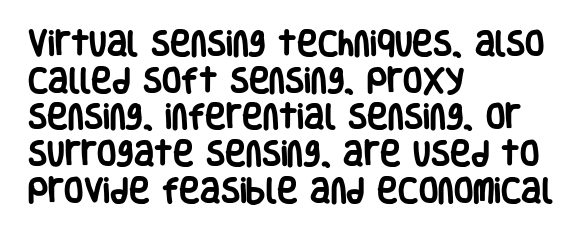
This sample is left-justified, so line endings fall wherever the words run out. This is roman type, the default non-slanted kind. Summary of vertical rhythm: regular, with standard interline spacing. Spacing between characters is what you'd get straight out of the box. The strip under each line holds only bare page.
